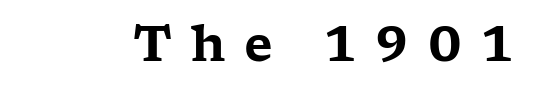
{"serif": "yes", "italic": "no", "width": "wide", "stroke_contrast": "low", "x_height": "medium", "monospaced": "no", "underline": "no", "letter_spacing": "wide", "letter_spacing_em": 0.39, "glyph_px": 48}
